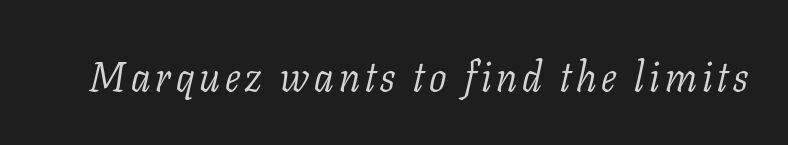
Q: Is the text bold? A: No.
Q: Is the text italic (slanted)? A: Yes, it leans right by about 11 degrees.
Q: Is the typeface a serif or a sans-serif typeface? A: Serif.
Q: Is the text underlined? A: No.
Q: Width (condensed, normal, or wide)? A: Normal.
Q: Stroke contrast? A: Low.
Q: x-height? A: Medium.
Q: Monospaced? A: No.
